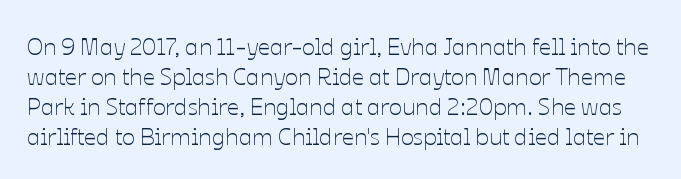
{"italic": "no", "bold": "no", "underline": "no", "line_spacing": "normal", "line_spacing_ratio": 1.25, "letter_spacing": "normal", "letter_spacing_em": 0.0, "glyph_px": 24}
